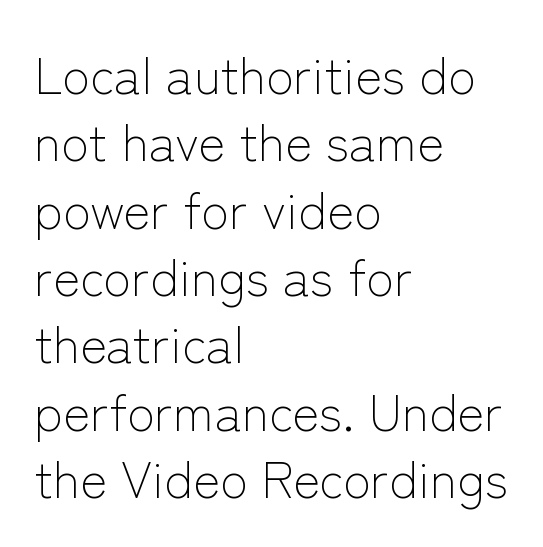
The image shows 51 px light sans-serif type, upright; set left-aligned, normal line spacing (1.32x), normal letter spacing, not underlined; low stroke contrast and a medium x-height.
